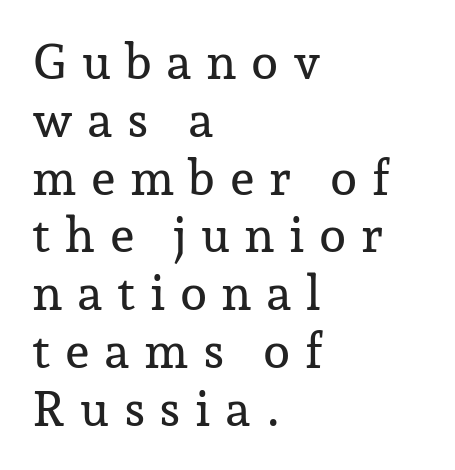
The image shows 49 px serif type, upright; set left-aligned, line spacing 1.18x, unusually wide letter spacing (+0.29 em), not underlined; low stroke contrast and a medium x-height.
